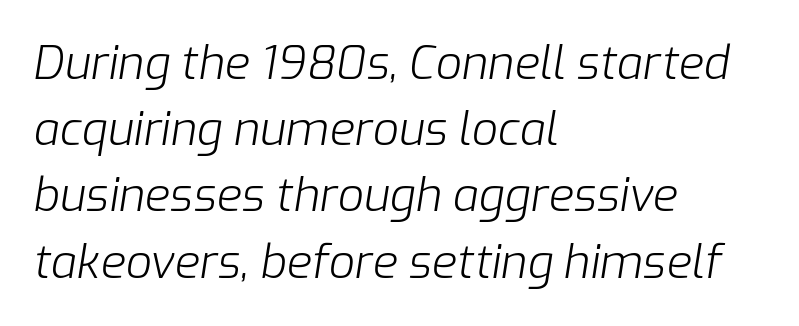
Q: Is the text bold? A: No.
Q: Is the text italic (slanted)? A: Yes, it leans right by about 9 degrees.
Q: Is the text underlined? A: No.
Q: How is the paragraph aligned? A: Left-aligned.
Q: Is the spacing between letters normal or unusually wide? A: Normal.
Q: Is the spacing between lines tight, normal or loose? A: Normal.
Q: Width (condensed, normal, or wide)? A: Normal.
Q: Stroke contrast? A: Low.
Q: x-height? A: Medium.
Q: Monospaced? A: No.
